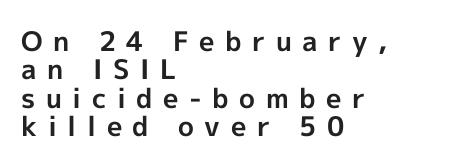
Upright lettering throughout. The string is rendered with underlining switched off. What's the leading like? Squeezed, with rows nearly overlapping. Its strokes are broad and dark, the hallmark of bold type. A student would call this left alignment; a typographer would say flush left, rag right.
